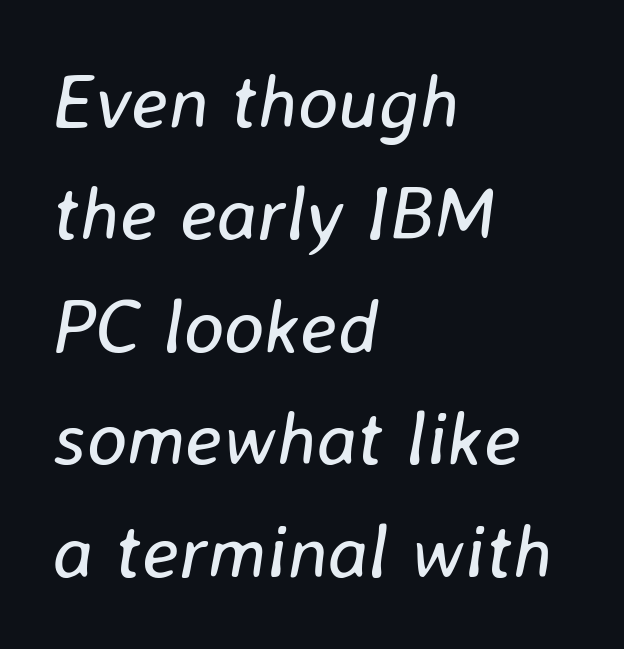
Q: Is the text bold? A: No.
Q: Is the text italic (slanted)? A: Yes, it leans right by about 8 degrees.
Q: Is the text underlined? A: No.
Q: How is the paragraph aligned? A: Left-aligned.
Q: Is the spacing between letters normal or unusually wide? A: Normal.
Q: Is the spacing between lines tight, normal or loose? A: Normal.
Q: Width (condensed, normal, or wide)? A: Normal.
Q: Stroke contrast? A: Low.
Q: x-height? A: Medium.
Q: Monospaced? A: No.
